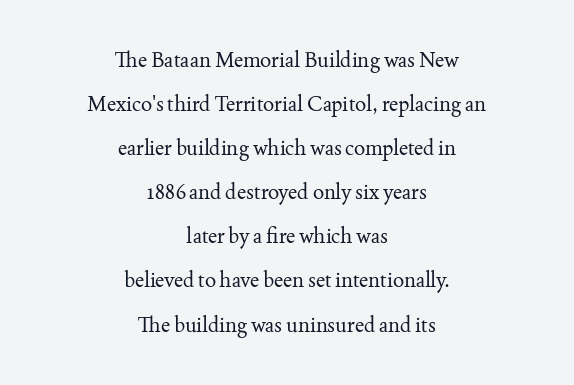
The image shows 21 px text type, upright; set centered, loose line spacing (2.1x), normal letter spacing, not underlined.
